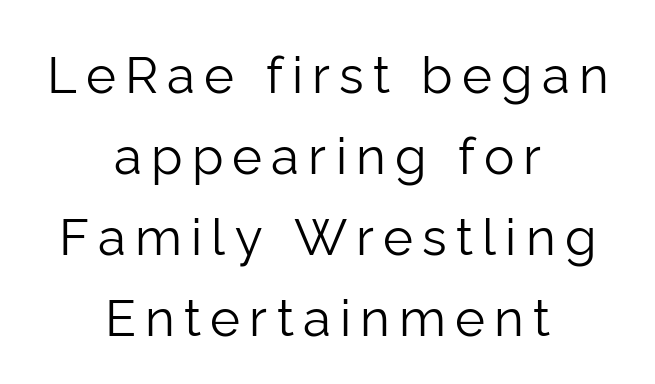
The image shows 51 px light sans-serif type, upright; set centered, normal line spacing (1.59x), not underlined; low stroke contrast and a medium x-height.
